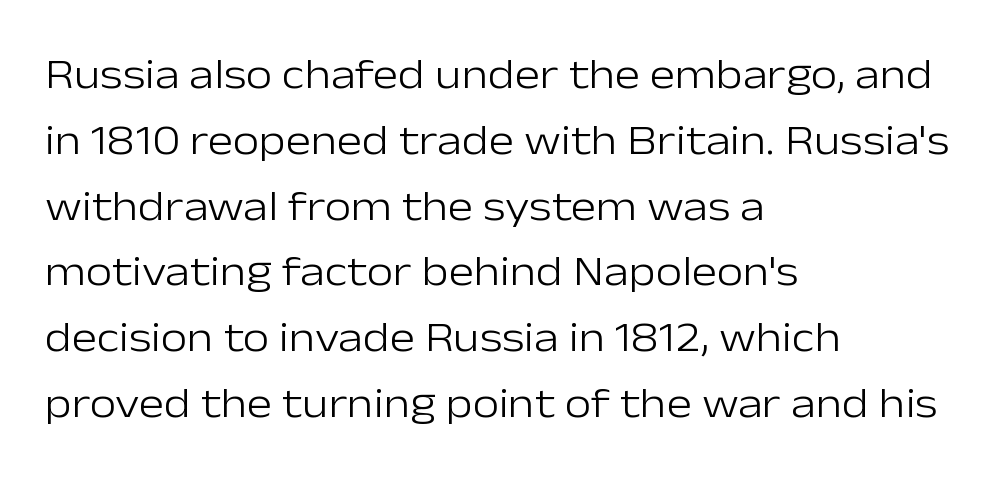
Is this a fixed-width face? No — the glyphs have proportional, varying widths. The leading is moderate, giving the passage an even texture. In terms of posture, this sample is upright. The specimen omits any rule beneath the text block's lines. A light-to-regular cut is what we see here.
